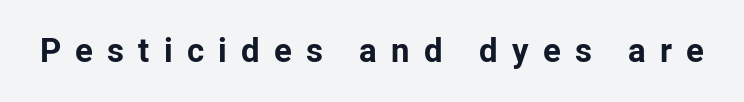
The image shows 33 px bold sans-serif type, upright; set unusually wide letter spacing (+0.43 em), not underlined; low stroke contrast and a medium x-height.
